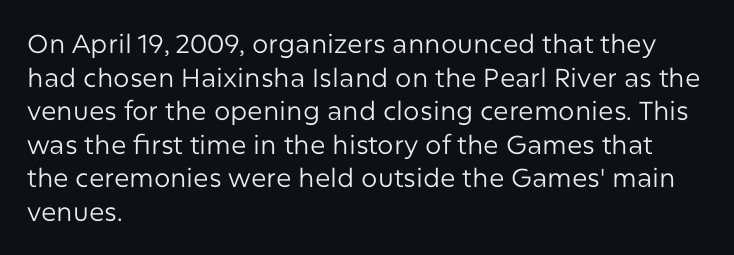
Q: Is the text bold? A: No.
Q: Is the text italic (slanted)? A: No, it is upright.
Q: Is the text underlined? A: No.
Q: How is the paragraph aligned? A: Left-aligned.
Q: Is the spacing between letters normal or unusually wide? A: Normal.
Q: Is the spacing between lines tight, normal or loose? A: Normal.
